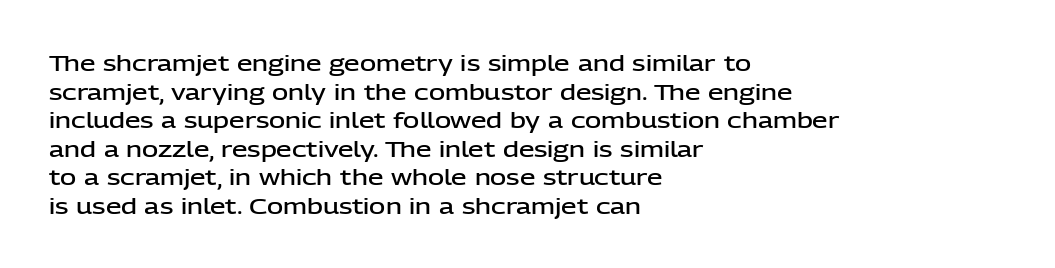
The image shows 22 px text type, upright; set left-aligned, normal line spacing (1.3x), normal letter spacing, not underlined.
